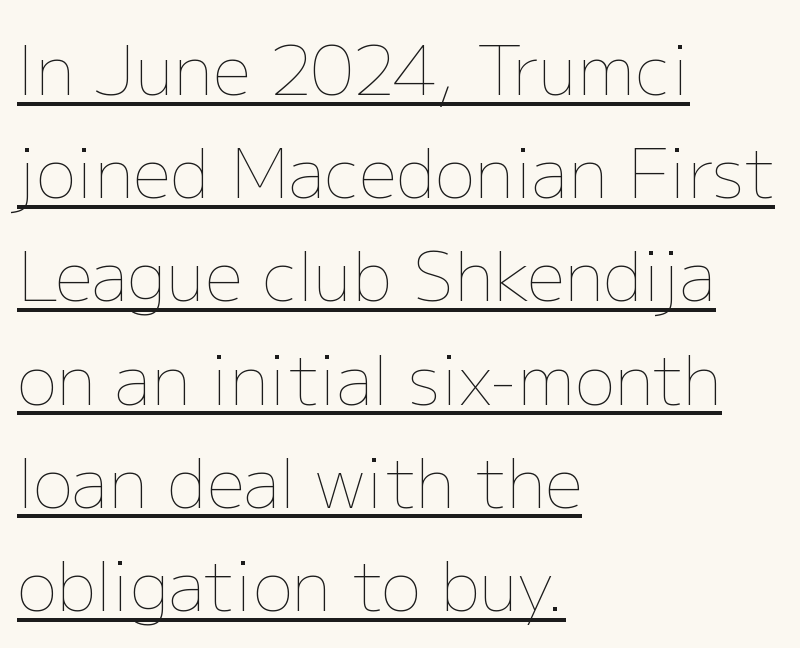
{"italic": "no", "bold": "no", "weight": "thin", "width": "normal", "stroke_contrast": "low", "x_height": "medium", "monospaced": "no", "underline": "yes", "align": "left", "line_spacing": "normal", "line_spacing_ratio": 1.54, "letter_spacing": "normal", "letter_spacing_em": 0.0, "glyph_px": 67}
